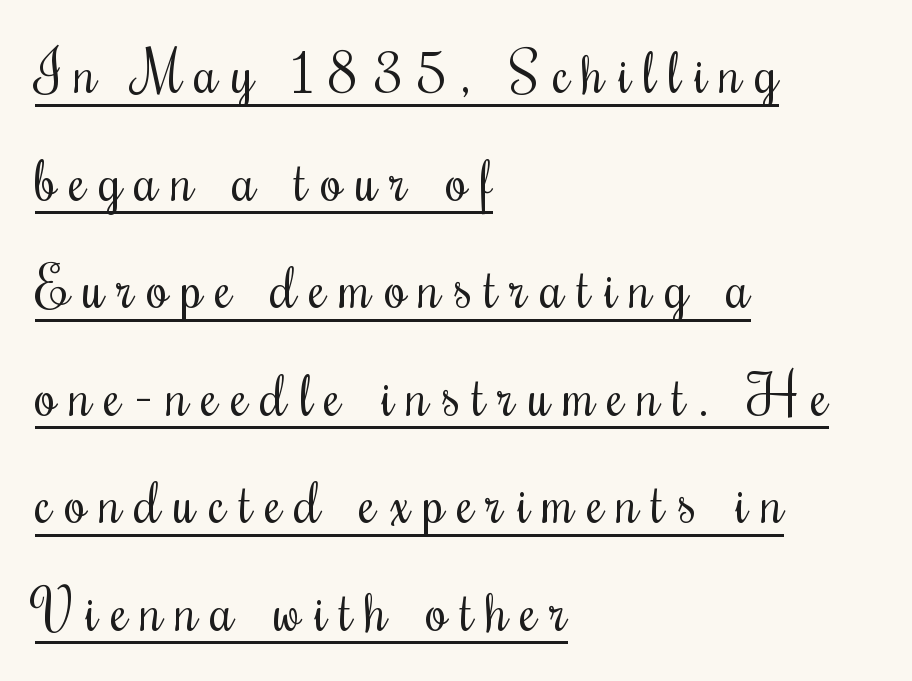
The image shows 56 px regular-weight, condensed serif type; set left-aligned, loose line spacing (1.92x), unusually wide letter spacing (+0.23 em), underlined; medium stroke contrast and a small x-height.
